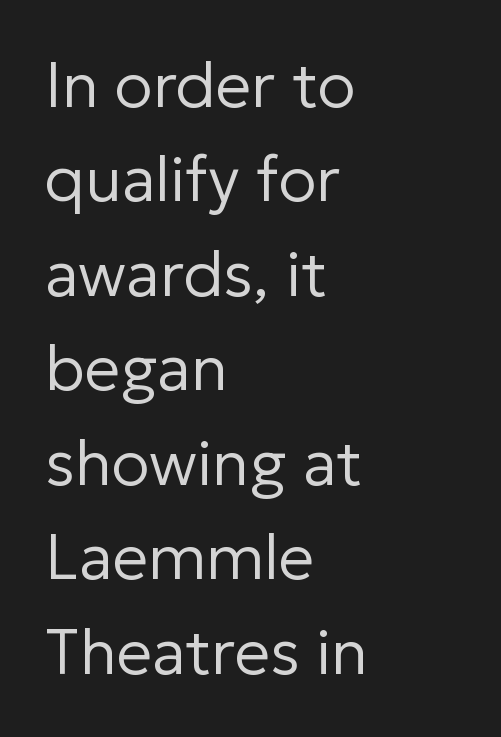
Each stroke keeps to a modest, everyday thickness or less. Each row of text sits above clean, open space. Is the block centered? No — it sits flush against the left margin. Characters follow at the spacing the type designer built in.
